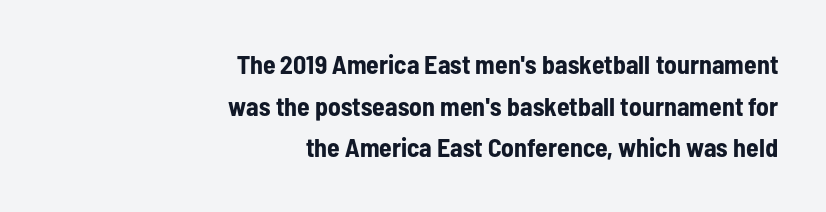
The image shows 26 px bold type, upright; set right-aligned, normal line spacing (1.6x), normal letter spacing, not underlined.
